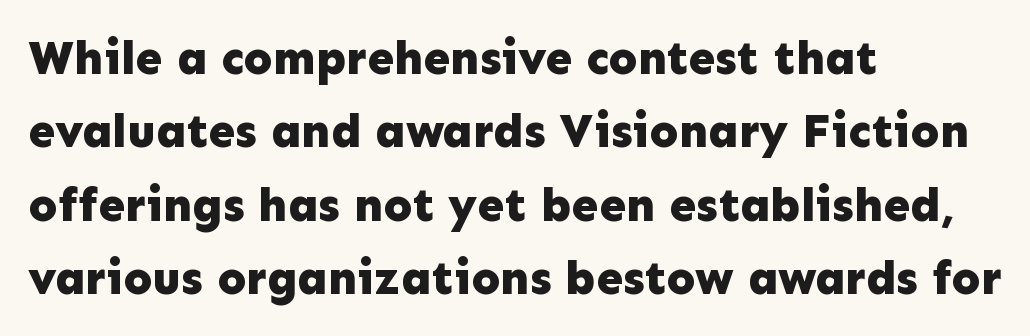
{"serif": "no", "italic": "no", "bold": "yes", "weight": "bold", "width": "normal", "stroke_contrast": "low", "x_height": "medium", "monospaced": "no", "underline": "no", "align": "left", "line_spacing": "normal", "line_spacing_ratio": 1.53, "letter_spacing": "normal", "letter_spacing_em": 0.0, "glyph_px": 48}
